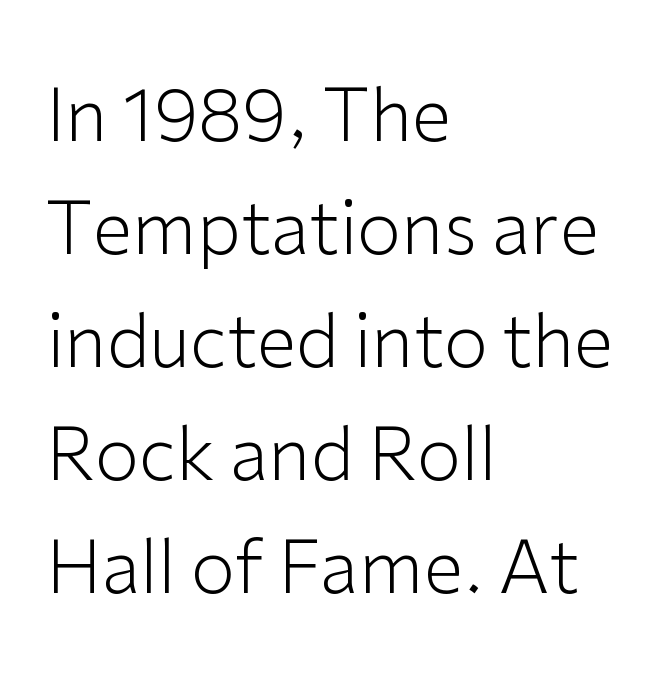
{"serif": "no", "italic": "no", "bold": "no", "weight": "light", "width": "normal", "stroke_contrast": "low", "x_height": "medium", "monospaced": "no", "underline": "no", "align": "left", "line_spacing": "normal", "line_spacing_ratio": 1.57, "letter_spacing": "normal", "letter_spacing_em": 0.0, "glyph_px": 72}
